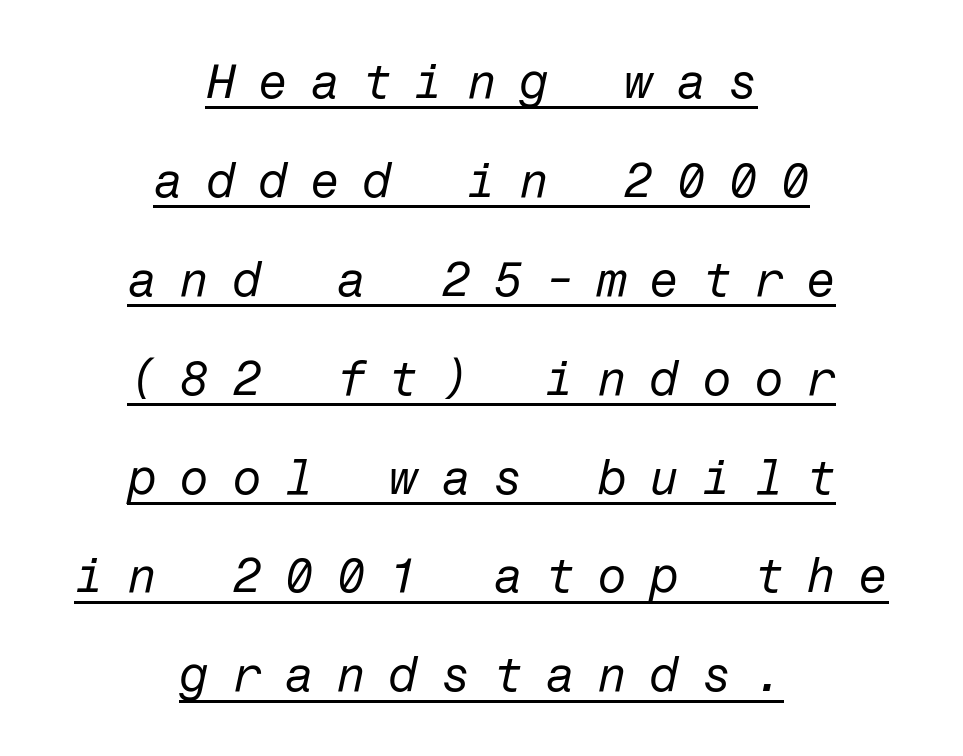
Q: Is the text bold? A: No.
Q: Is the text italic (slanted)? A: Yes, it leans right by about 12 degrees.
Q: Is the text underlined? A: Yes.
Q: How is the paragraph aligned? A: Centered.
Q: Is the spacing between letters normal or unusually wide? A: Unusually wide.
Q: Is the spacing between lines tight, normal or loose? A: Loose.
Q: Width (condensed, normal, or wide)? A: Normal.
Q: Stroke contrast? A: Low.
Q: x-height? A: Medium.
